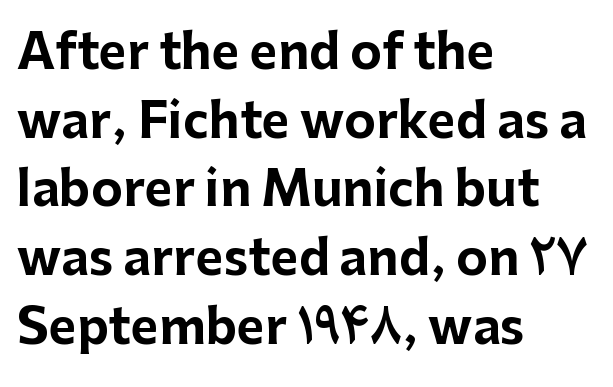
The image shows 48 px bold sans-serif type, upright; set left-aligned, normal line spacing (1.43x), normal letter spacing, not underlined; low stroke contrast and a medium x-height.
